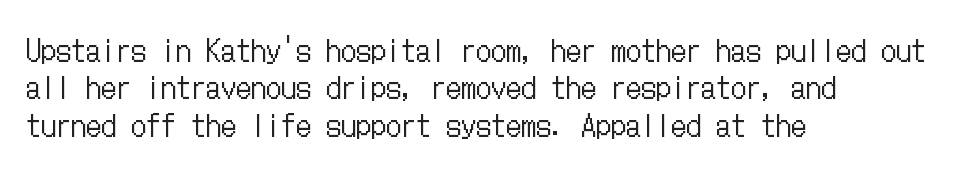
Q: Is the text bold? A: No.
Q: Is the text italic (slanted)? A: No, it is upright.
Q: Is the text underlined? A: No.
Q: How is the paragraph aligned? A: Left-aligned.
Q: Is the spacing between letters normal or unusually wide? A: Normal.
Q: Is the spacing between lines tight, normal or loose? A: Normal.
Q: Width (condensed, normal, or wide)? A: Condensed.
Q: Stroke contrast? A: Low.
Q: x-height? A: Medium.
